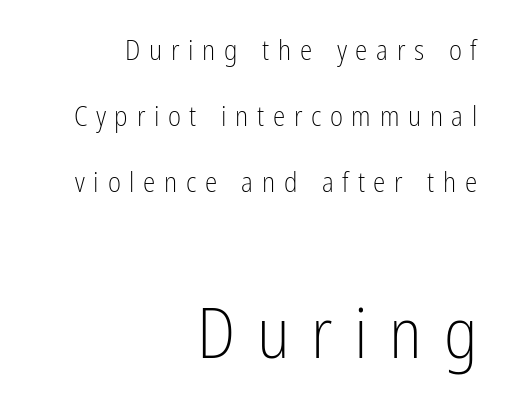
{"serif": "no", "italic": "no", "bold": "no", "weight": "light", "width": "condensed", "stroke_contrast": "low", "x_height": "medium", "monospaced": "no", "underline": "no", "align": "right", "line_spacing": "loose", "line_spacing_ratio": 2.35, "letter_spacing": "wide", "letter_spacing_em": 0.31, "larger_block": "second", "size_ratio": 2.5, "glyph_px": 70}
